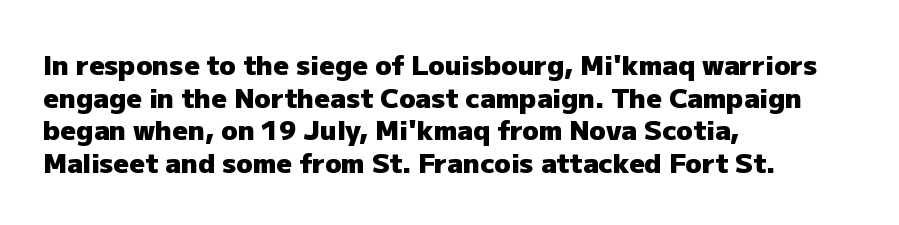
The image shows 27 px bold type, upright; set left-aligned, line spacing 1.21x, normal letter spacing, not underlined.
